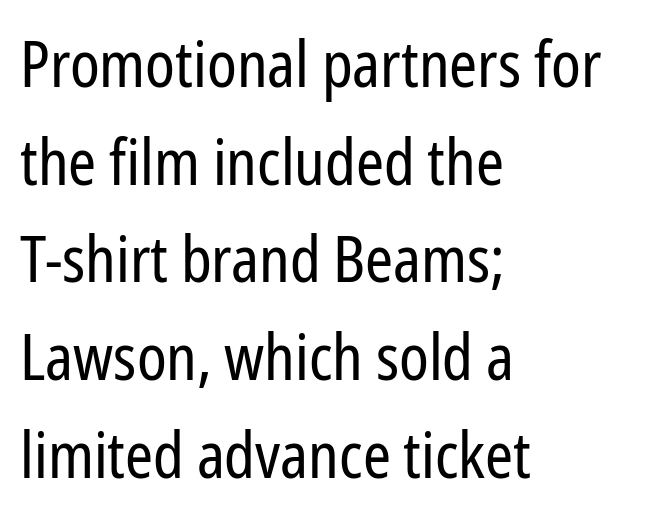
The image shows 63 px regular-weight, condensed sans-serif type, upright; set left-aligned, normal line spacing (1.55x), normal letter spacing, not underlined; low stroke contrast and a medium x-height.
